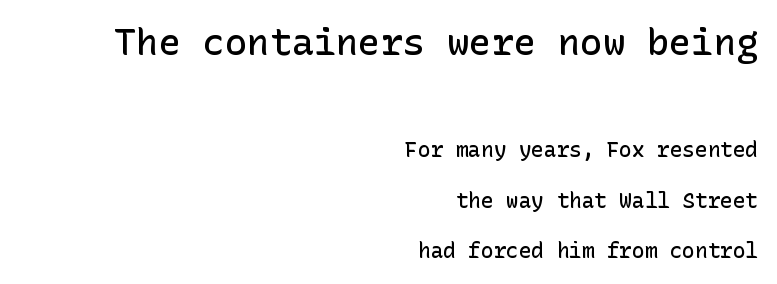
Q: Is the text bold? A: Semi-bold.
Q: Is the text italic (slanted)? A: No, it is upright.
Q: Is the typeface a serif or a sans-serif typeface? A: Sans-serif.
Q: Is the text underlined? A: No.
Q: How is the paragraph aligned? A: Right-aligned.
Q: Is the spacing between letters normal or unusually wide? A: Normal.
Q: Is the spacing between lines tight, normal or loose? A: Loose.
Q: Which block of text is set in a larger size, the first (top) or the second (bottom)? A: The first (top) one.
Q: Width (condensed, normal, or wide)? A: Normal.
Q: Stroke contrast? A: Low.
Q: x-height? A: Medium.
